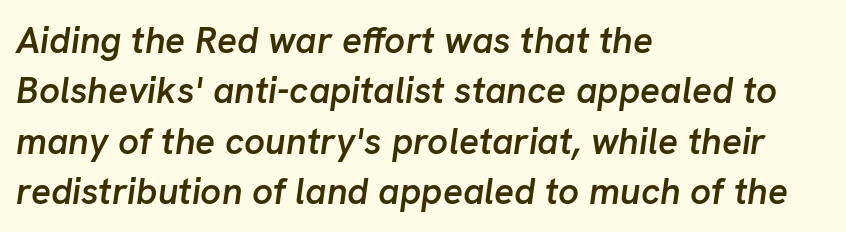
Weight check: semibold — heavier than regular, not quite bold. Regarding leading, the lines here are spaced in the standard way. The line texture is even and compact thanks to regular tracking. Think of a printed novel: that variable character pitch is what you see here. The text carries the slant typical of an italic or oblique font.
